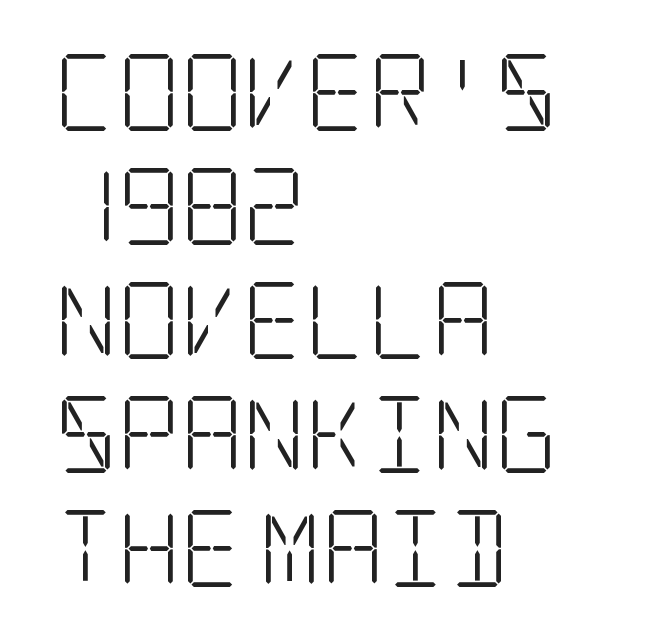
Compared with a typical body face, this is equally light or lighter still. Clear beneath every line of the passage. Quick note: interline space is typical. Alignment: flush left. A typesetter would label this face a serif.
